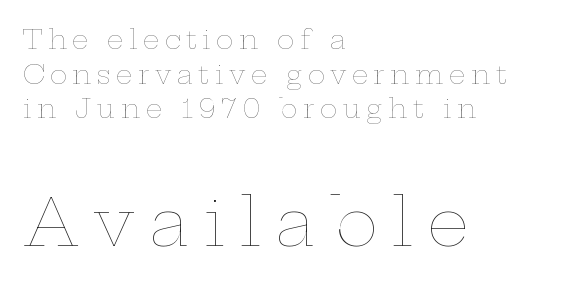
{"italic": "no", "bold": "no", "weight": "thin", "width": "wide", "stroke_contrast": "low", "x_height": "medium", "monospaced": "no", "underline": "no", "align": "left", "line_spacing": "normal", "line_spacing_ratio": 1.33, "letter_spacing": "wide", "letter_spacing_em": 0.21, "larger_block": "second", "size_ratio": 2.54, "glyph_px": 66}
